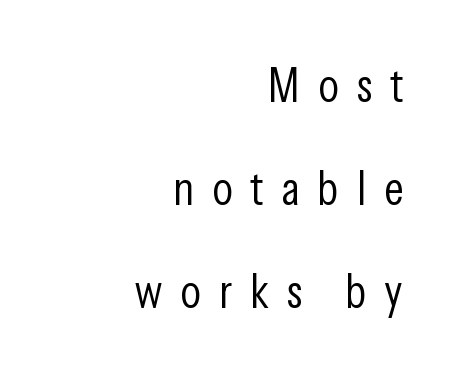
The image shows 48 px light, condensed sans-serif type, upright; set right-aligned, loose line spacing (2.15x), unusually wide letter spacing (+0.37 em), not underlined; low stroke contrast and a medium x-height.
